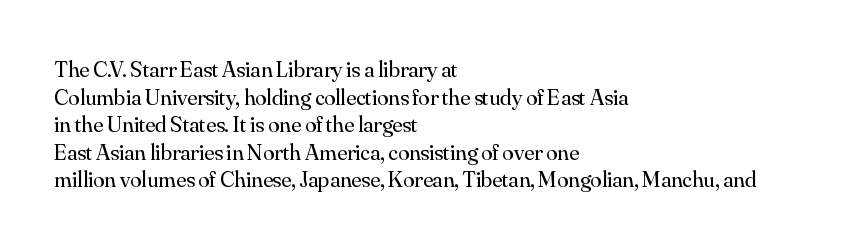
{"italic": "no", "bold": "no", "underline": "no", "align": "left", "line_spacing_ratio": 1.2, "letter_spacing": "normal", "letter_spacing_em": 0.0, "glyph_px": 23}
